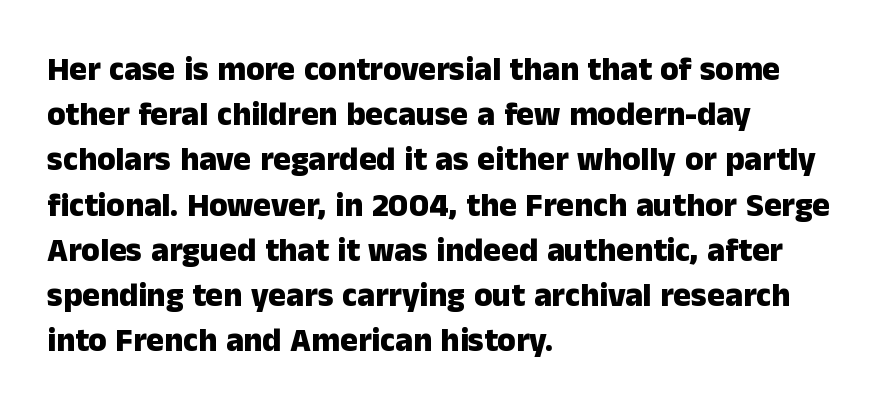
The image shows 33 px heavy sans-serif type, upright; set left-aligned, normal line spacing (1.37x), normal letter spacing, not underlined; low stroke contrast and a medium x-height.
